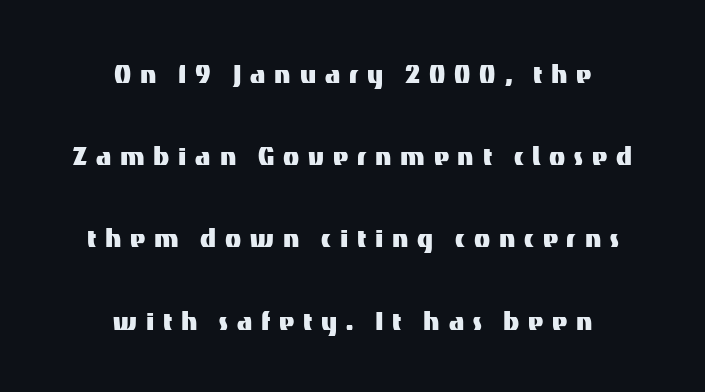
Reading down the column, the eye jumps a long way to each next line. Compared with typical body copy, the letter spacing here is much looser. Horizontally, the lines are justified to the midpoint only. These lines were composed using upright roman letters.
